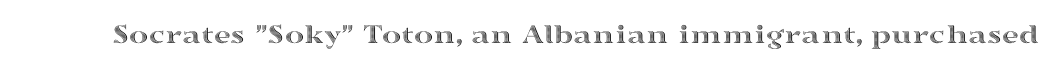
Q: Is the text italic (slanted)? A: No, it is upright.
Q: Is the text underlined? A: No.
Q: Is the spacing between letters normal or unusually wide? A: Normal.
Q: Width (condensed, normal, or wide)? A: Wide.
Q: x-height? A: Medium.
Q: Monospaced? A: No.
